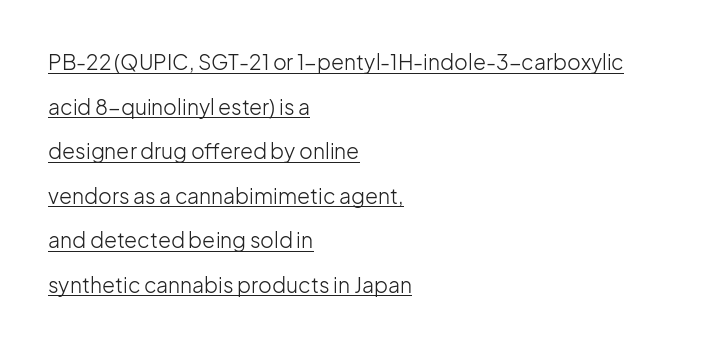
{"italic": "no", "bold": "no", "underline": "yes", "align": "left", "line_spacing": "loose", "line_spacing_ratio": 2.12, "letter_spacing": "normal", "letter_spacing_em": 0.0, "glyph_px": 21}
